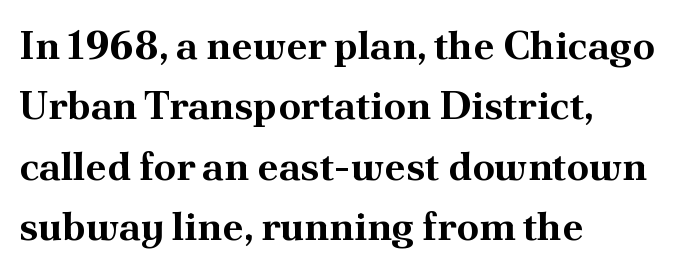
Q: Is the text bold? A: Yes.
Q: Is the text italic (slanted)? A: No, it is upright.
Q: Is the typeface a serif or a sans-serif typeface? A: Serif.
Q: Is the text underlined? A: No.
Q: How is the paragraph aligned? A: Left-aligned.
Q: Is the spacing between letters normal or unusually wide? A: Normal.
Q: Is the spacing between lines tight, normal or loose? A: Normal.
Q: Width (condensed, normal, or wide)? A: Normal.
Q: Stroke contrast? A: Medium.
Q: x-height? A: Small.
Q: Monospaced? A: No.
